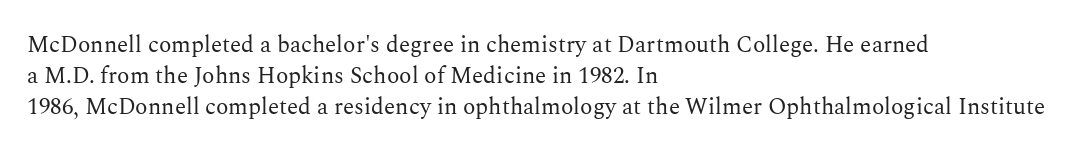
Q: Is the text bold? A: No.
Q: Is the text italic (slanted)? A: No, it is upright.
Q: Is the text underlined? A: No.
Q: How is the paragraph aligned? A: Left-aligned.
Q: Is the spacing between letters normal or unusually wide? A: Normal.
Q: Is the spacing between lines tight, normal or loose? A: Normal.
